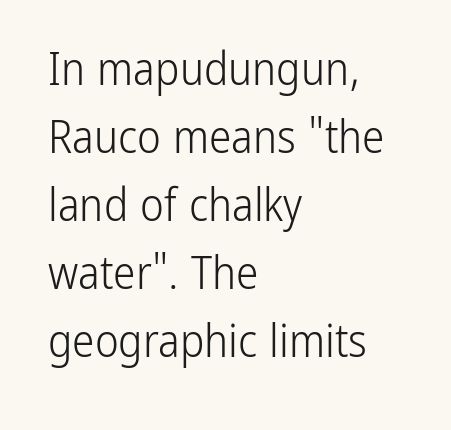
{"serif": "no", "italic": "no", "bold": "no", "weight": "light", "width": "condensed", "stroke_contrast": "low", "x_height": "medium", "monospaced": "no", "underline": "no", "align": "left", "line_spacing": "normal", "line_spacing_ratio": 1.51, "letter_spacing": "normal", "letter_spacing_em": 0.0, "glyph_px": 45}
